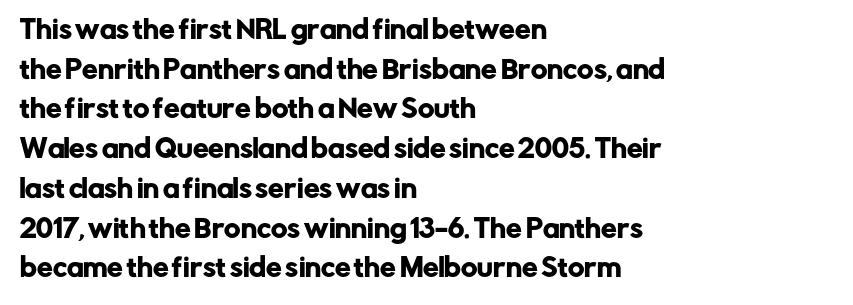
Words appear dense and cohesive because spacing is normal. Italic? Not at all — the glyphs are vertical. Horizontally, the lines are justified to the leading edge only. Leading matches the norm, producing a regular column. Each row of text sits above clean, open space.
